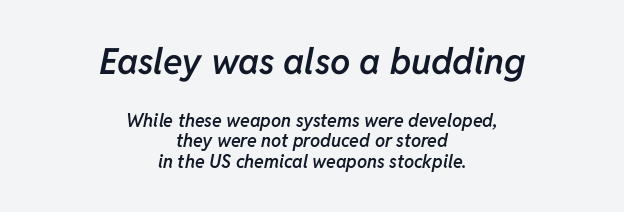
Q: Is the text bold? A: Semi-bold.
Q: Is the text italic (slanted)? A: Yes, it leans right by about 11 degrees.
Q: Is the text underlined? A: No.
Q: How is the paragraph aligned? A: Centered.
Q: Is the spacing between letters normal or unusually wide? A: Normal.
Q: Which block of text is set in a larger size, the first (top) or the second (bottom)? A: The first (top) one.
Q: Width (condensed, normal, or wide)? A: Normal.
Q: Stroke contrast? A: Low.
Q: x-height? A: Medium.
Q: Monospaced? A: No.
